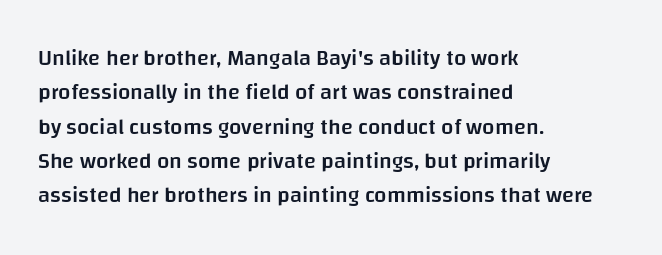
The image shows 22 px text type, upright; set left-aligned, normal line spacing (1.56x), normal letter spacing, not underlined.
